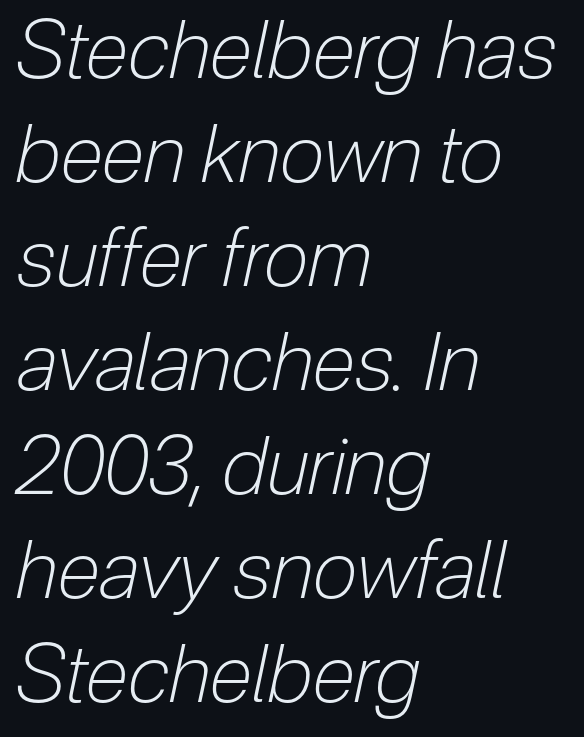
Each word holds together tightly as a unit, with standard inter-letter gaps. The lettering tilts uniformly, giving the passage an italic look. One-word summary of the alignment: left. Notice how descenders clear the ascenders below comfortably — that's standard leading.
